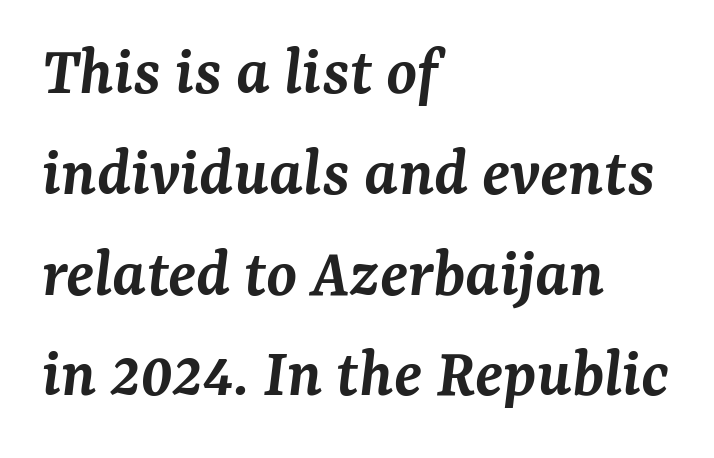
The image shows 70 px semibold serif type, italic (leaning right); set left-aligned, normal line spacing (1.44x), normal letter spacing, not underlined; medium stroke contrast and a medium x-height.
